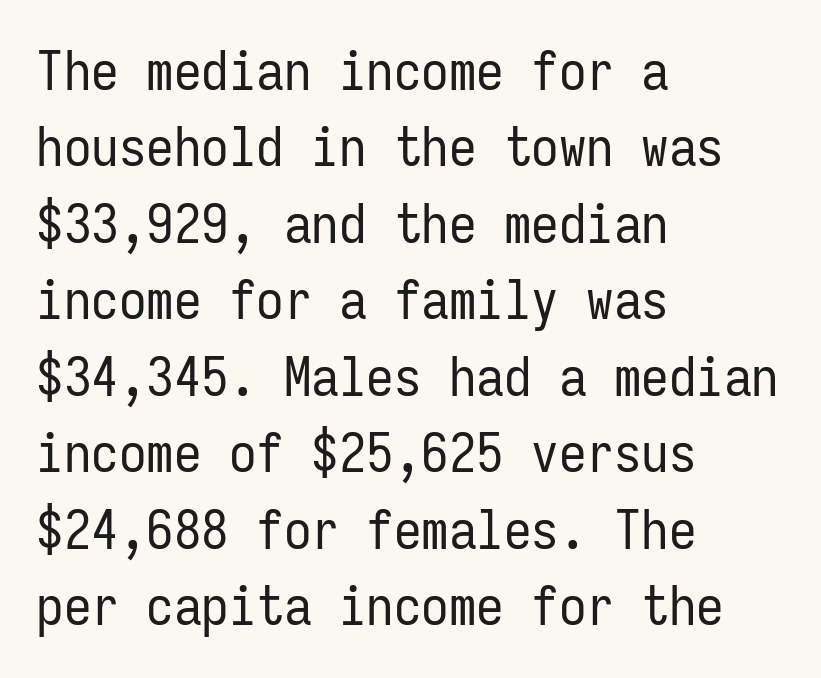
A light-to-regular cut is what we see here. Glance below the letters and you will spot only blank space. Notice how descenders clear the ascenders below comfortably — that's standard leading. The letters carry no serifs — their stems end cleanly without finishing strokes. Posture: straight, roman, zero tilt.
